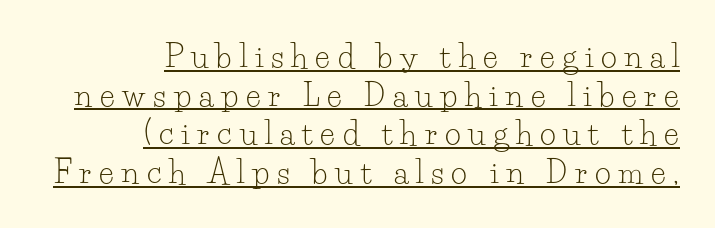
The image shows 31 px light serif type, upright; set right-aligned, normal line spacing (1.25x), unusually wide letter spacing (+0.25 em), underlined; low stroke contrast and a small x-height.
